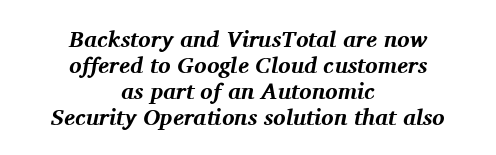
Q: Is the text bold? A: Yes.
Q: Is the text italic (slanted)? A: Yes, it leans right by about 11 degrees.
Q: Is the text underlined? A: No.
Q: How is the paragraph aligned? A: Centered.
Q: Is the spacing between letters normal or unusually wide? A: Normal.
Q: Is the spacing between lines tight, normal or loose? A: Tight.
